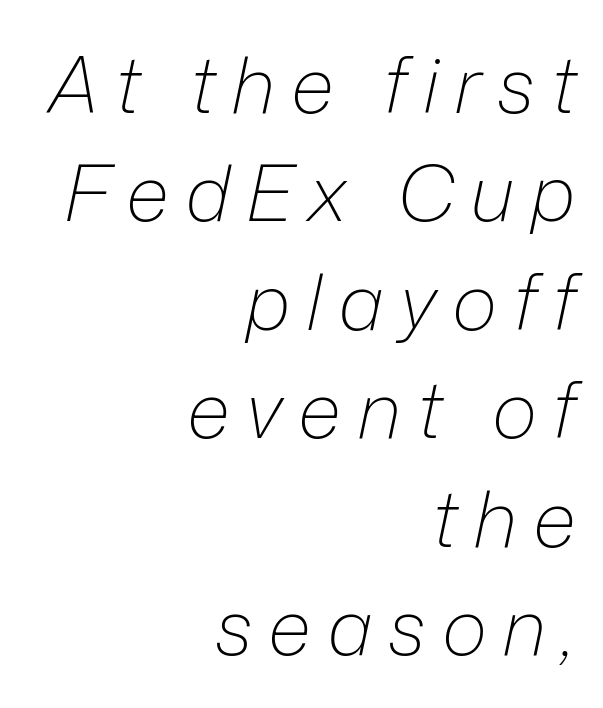
{"italic": "yes", "lean": "right", "slant_degrees": 12, "bold": "no", "weight": "light", "width": "normal", "stroke_contrast": "low", "x_height": "medium", "monospaced": "no", "underline": "no", "align": "right", "line_spacing": "normal", "line_spacing_ratio": 1.39, "letter_spacing": "wide", "letter_spacing_em": 0.2, "glyph_px": 78}
